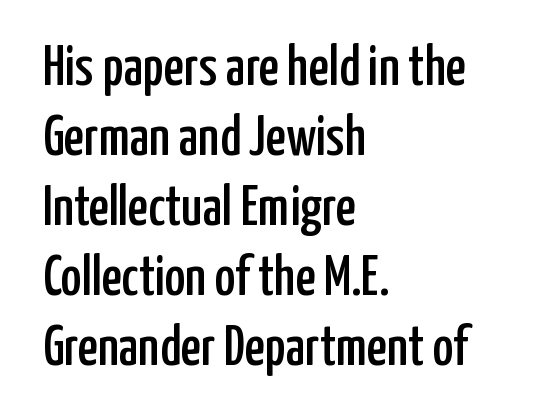
{"serif": "no", "italic": "no", "width": "condensed", "stroke_contrast": "low", "x_height": "medium", "monospaced": "no", "underline": "no", "align": "left", "line_spacing": "normal", "line_spacing_ratio": 1.25, "letter_spacing": "normal", "letter_spacing_em": 0.0, "glyph_px": 56}
